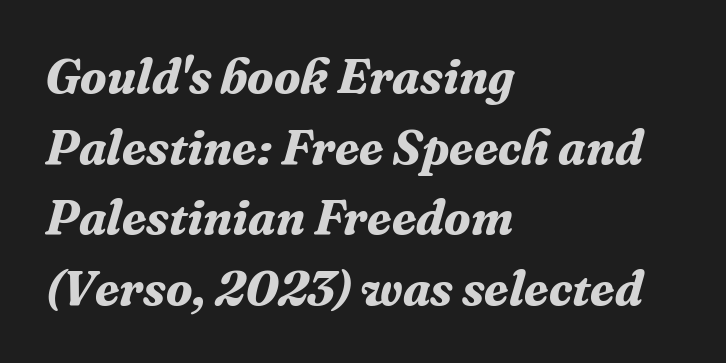
Any mark beneath the type? The region is blank. This is oblique type, the kind used for emphasis or titles. Varying glyph widths throughout — classic text-font behaviour. Where is the straight margin? On the left.
